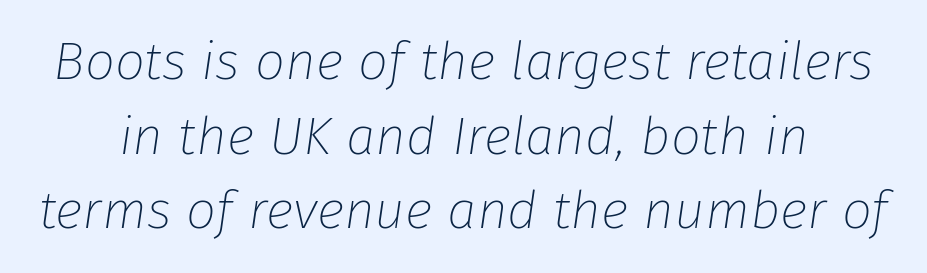
{"italic": "yes", "lean": "right", "slant_degrees": 8, "bold": "no", "weight": "thin", "width": "normal", "stroke_contrast": "low", "x_height": "medium", "monospaced": "no", "underline": "no", "line_spacing": "normal", "line_spacing_ratio": 1.41, "letter_spacing": "normal", "letter_spacing_em": 0.0, "glyph_px": 53}
